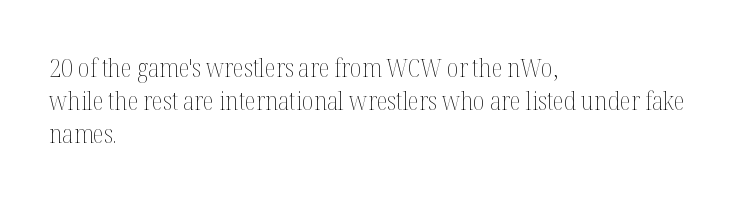
{"italic": "no", "bold": "no", "underline": "no", "align": "left", "line_spacing": "normal", "line_spacing_ratio": 1.27, "letter_spacing": "normal", "letter_spacing_em": 0.0, "glyph_px": 26}
